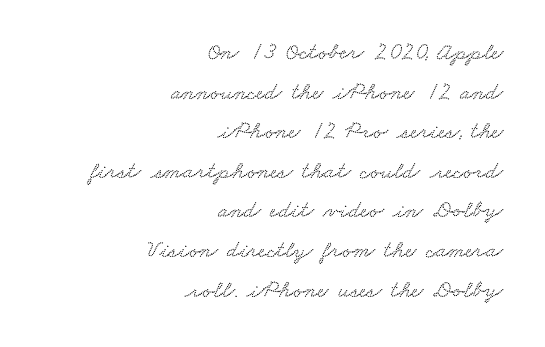
{"underline": "no", "align": "right", "line_spacing": "normal", "line_spacing_ratio": 1.65, "letter_spacing": "normal", "letter_spacing_em": 0.0, "glyph_px": 24}
